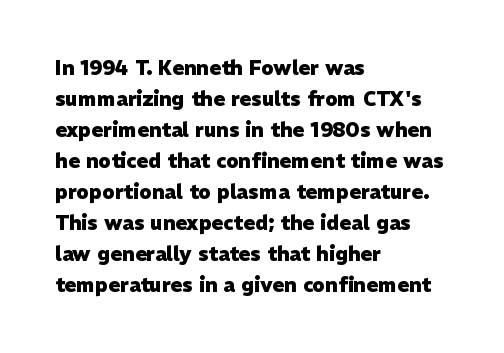
{"italic": "no", "bold": "yes", "underline": "no", "align": "left", "line_spacing": "normal", "line_spacing_ratio": 1.55, "letter_spacing": "normal", "letter_spacing_em": 0.0, "glyph_px": 20}
